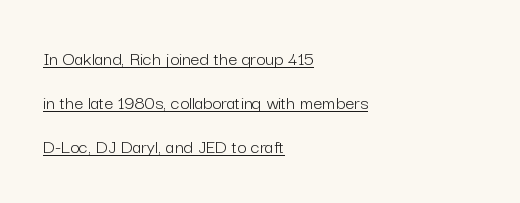
The image shows 20 px text type, upright; set left-aligned, loose line spacing (2.21x), normal letter spacing, underlined.
